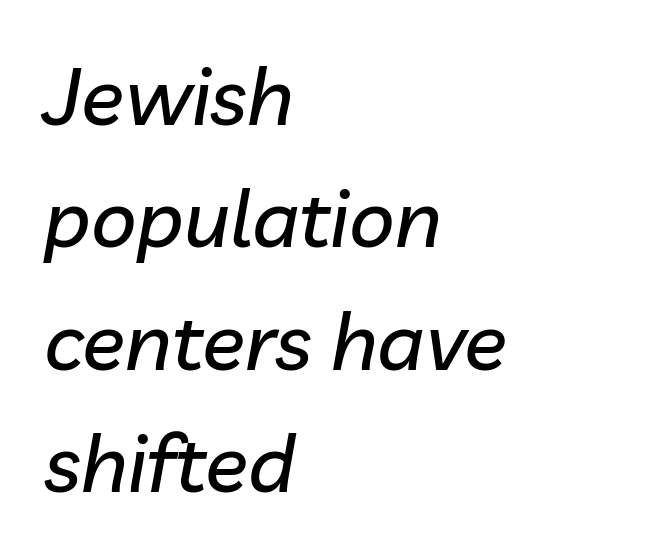
The image shows 80 px text type, italic (leaning right); set left-aligned, normal line spacing (1.53x), normal letter spacing, not underlined; low stroke contrast and a medium x-height.
